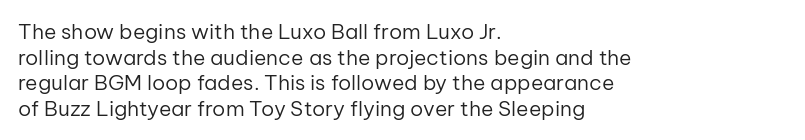
Does extra space separate the letters? No, they use regular spacing. The passage is arranged the way most books set body copy — flush left. The area under the type is left untouched. The face looks like a standard text weight, possibly lighter. Notice how the stems are strictly vertical — no italics here.
